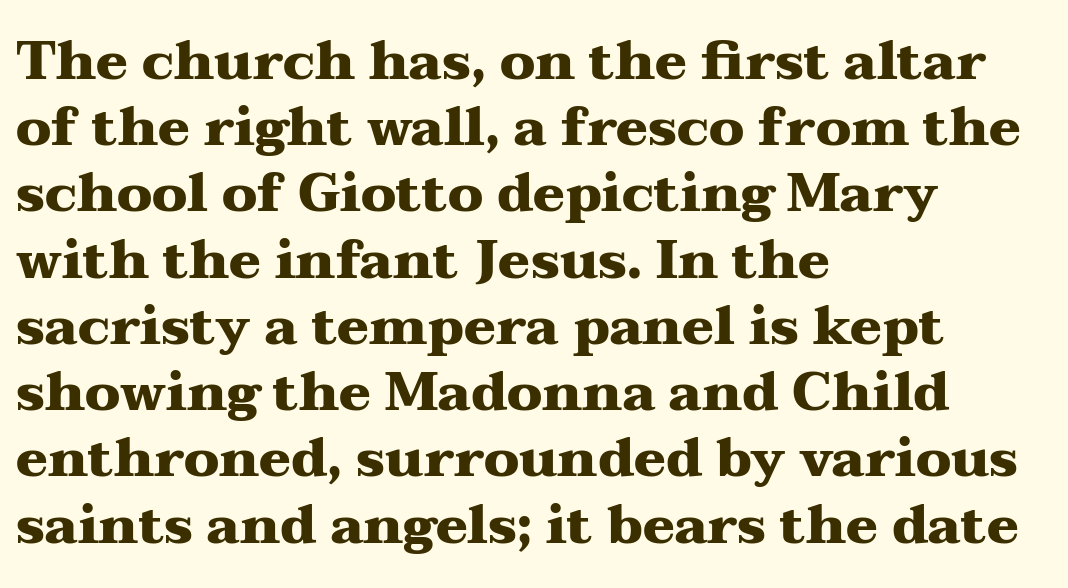
Q: Is the text bold? A: Yes.
Q: Is the text italic (slanted)? A: No, it is upright.
Q: Is the typeface a serif or a sans-serif typeface? A: Serif.
Q: Is the text underlined? A: No.
Q: How is the paragraph aligned? A: Left-aligned.
Q: Is the spacing between letters normal or unusually wide? A: Normal.
Q: Is the spacing between lines tight, normal or loose? A: Normal.
Q: Width (condensed, normal, or wide)? A: Wide.
Q: Stroke contrast? A: Medium.
Q: x-height? A: Medium.
Q: Monospaced? A: No.
